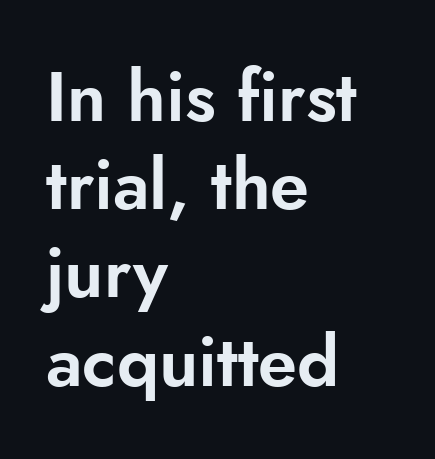
Any mark beneath the type? The region is blank. Do the letters lean? They stand straight. Spacing verdict: proportional, widths tailored to each character. Honestly, the letter spacing is just normal — you wouldn't notice it.
